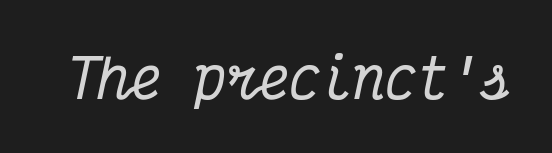
{"serif": "yes", "italic": "yes", "lean": "right", "slant_degrees": 12, "width": "condensed", "stroke_contrast": "medium", "x_height": "medium", "monospaced": "yes", "underline": "no", "letter_spacing": "normal", "letter_spacing_em": 0.0, "glyph_px": 53}
